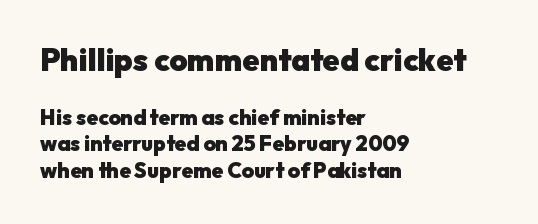
The text block is weighted toward the left margin, trailing off unevenly rightward. One glance says typical: line gaps are just what's usual. Grotesque or geometric, the face here clearly has no serifs. Strokes here are thick enough to call this a true bold. Is there any slant? The stems are plumb. Type without underlining.
